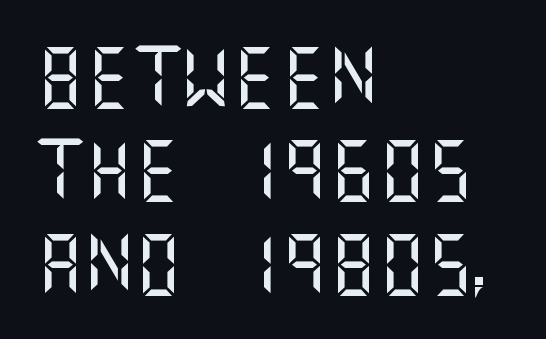
{"serif": "no", "italic": "no", "width": "normal", "stroke_contrast": "medium", "x_height": "large", "underline": "no", "align": "left", "line_spacing": "normal", "line_spacing_ratio": 1.53, "letter_spacing": "normal", "letter_spacing_em": 0.0, "glyph_px": 61}
